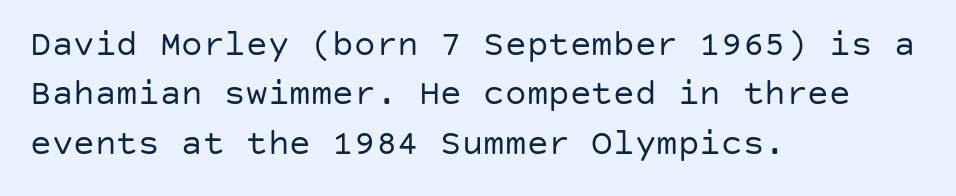
The area under the type is left untouched. The cut favours lightness, reaching ordinary text weight at its darkest. Leading matches the norm, producing a regular column. Do the letters lean? They stand straight.
